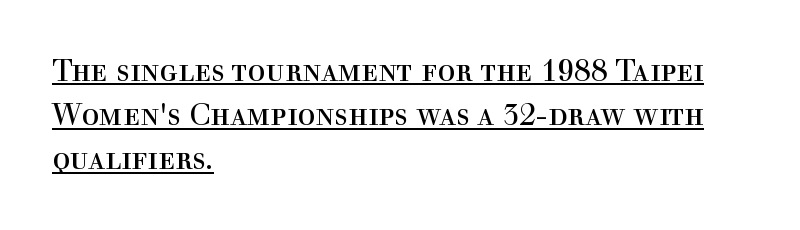
The specimen reads as upright at a glance. Compared with typical body copy, the letter spacing here is the same. The letters look calm and open, with moderate or lighter stems. Old-style or modern, the face here clearly has serifs. The lines sit at an ordinary, default distance from one another.
